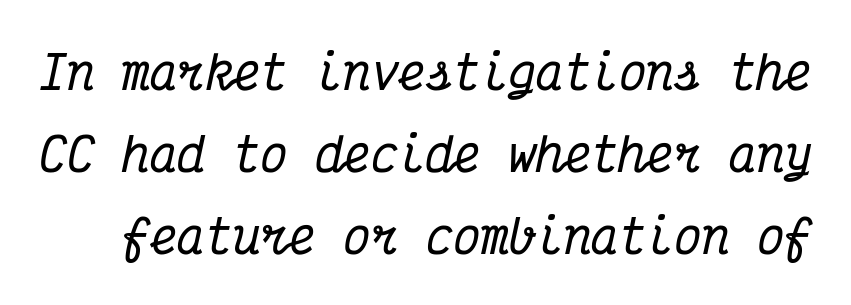
The image shows 46 px condensed serif type, italic (leaning right), monospaced; set line spacing 1.78x, normal letter spacing, not underlined; medium stroke contrast and a medium x-height.
